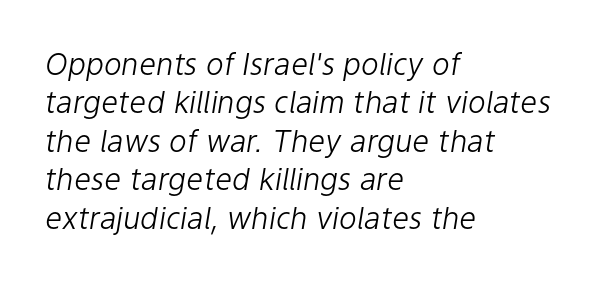
Baseline-to-baseline distance is the conventional proportion of letter height. Style check: oblique. Each row of text sits above clean, open space. The typeface has the unassuming heft of standard copy or less. Short note: letters normally spaced.
